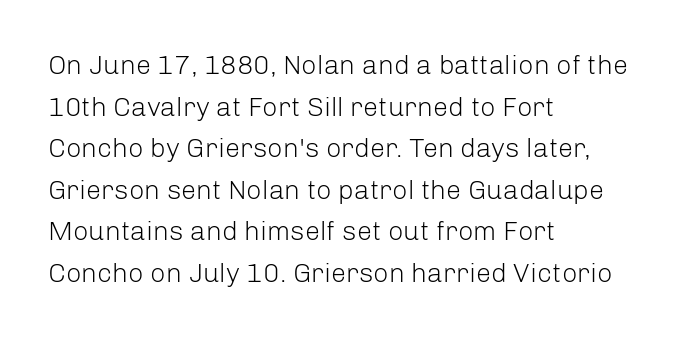
This sample uses an upright cut, with every glyph sitting square on the baseline. Lines of text with bare space underneath. The setting favours the left margin, as ordinary paragraphs usually do. Leading: standard. The typesetting does not lean heavy: it is not bold. You could call the tracking neutral — neither tight nor loose.
